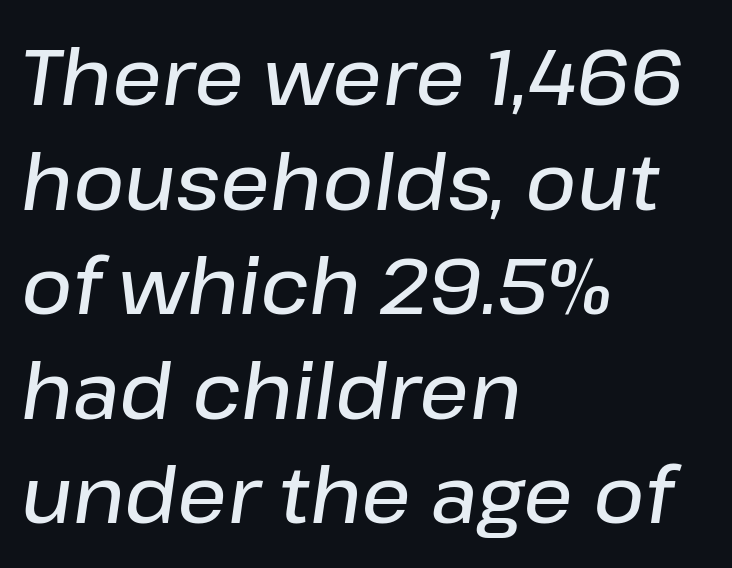
{"italic": "yes", "lean": "right", "slant_degrees": 8, "bold": "semi", "weight": "semibold", "width": "normal", "stroke_contrast": "low", "x_height": "medium", "monospaced": "no", "underline": "no", "align": "left", "line_spacing": "normal", "line_spacing_ratio": 1.34, "letter_spacing": "normal", "letter_spacing_em": 0.0, "glyph_px": 78}
